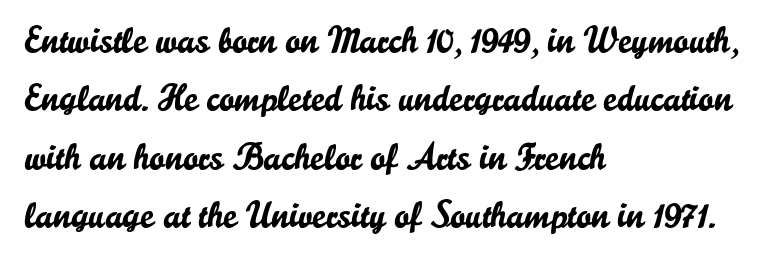
Q: Is the text italic (slanted)? A: Yes.
Q: Is the typeface a serif or a sans-serif typeface? A: Sans-serif.
Q: Is the text underlined? A: No.
Q: How is the paragraph aligned? A: Left-aligned.
Q: Is the spacing between letters normal or unusually wide? A: Normal.
Q: Is the spacing between lines tight, normal or loose? A: Normal.
Q: Width (condensed, normal, or wide)? A: Normal.
Q: Stroke contrast? A: Low.
Q: x-height? A: Small.
Q: Monospaced? A: No.
